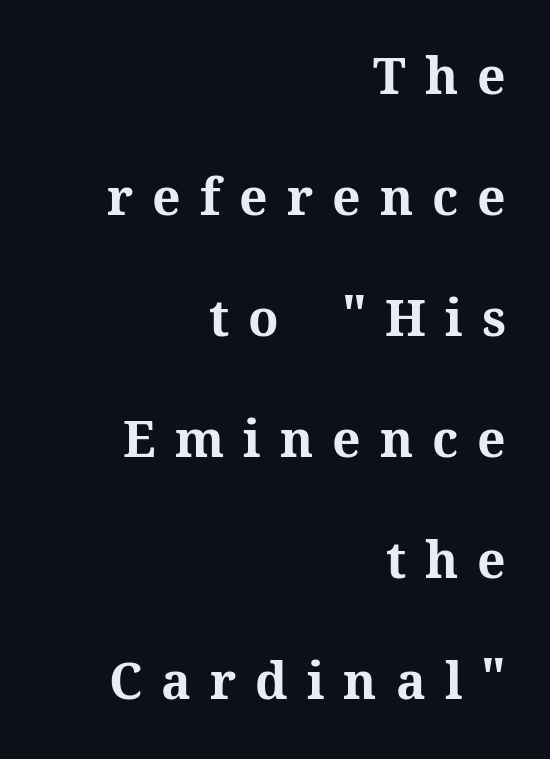
Do the letters lean? They stand straight. The gaps between neighbouring characters are conspicuously large. The words here are not underlined. Stroke terminals: seriffed.
